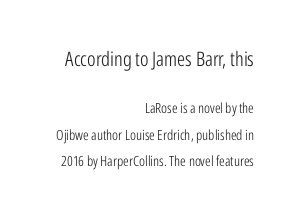
{"italic": "no", "bold": "no", "underline": "no", "align": "right", "line_spacing_ratio": 1.87, "letter_spacing": "normal", "letter_spacing_em": 0.0, "larger_block": "first", "size_ratio": 1.43, "glyph_px": 20}
